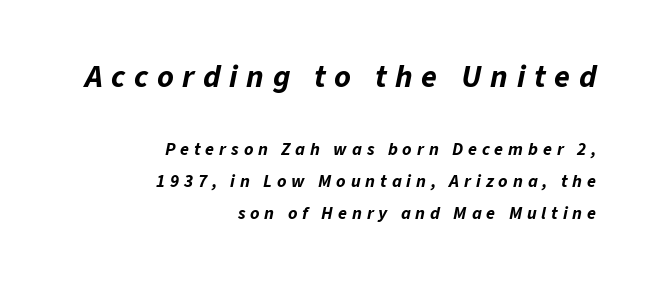
Inter-character spacing is expanded well beyond the font's built-in metrics. It's the slanting kind of type. Just letters on the line, the space beneath them empty. The face used here has the dense, thick strokes of a bold. The lines in this sample share a right terminus and differ only in where they begin.
